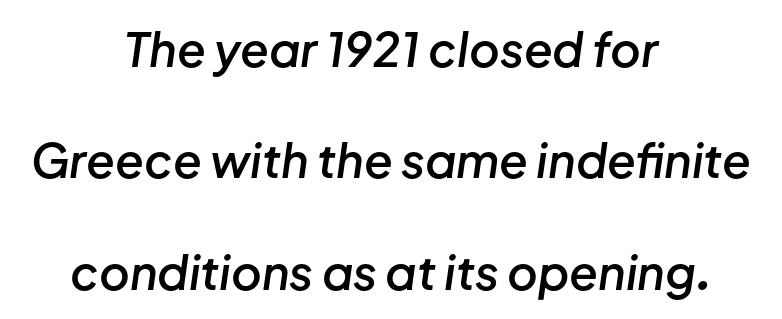
Q: Is the text bold? A: Semi-bold.
Q: Is the text italic (slanted)? A: Yes, it leans right by about 8 degrees.
Q: Is the text underlined? A: No.
Q: How is the paragraph aligned? A: Centered.
Q: Is the spacing between letters normal or unusually wide? A: Normal.
Q: Is the spacing between lines tight, normal or loose? A: Loose.
Q: Width (condensed, normal, or wide)? A: Normal.
Q: Stroke contrast? A: Low.
Q: x-height? A: Medium.
Q: Monospaced? A: No.
